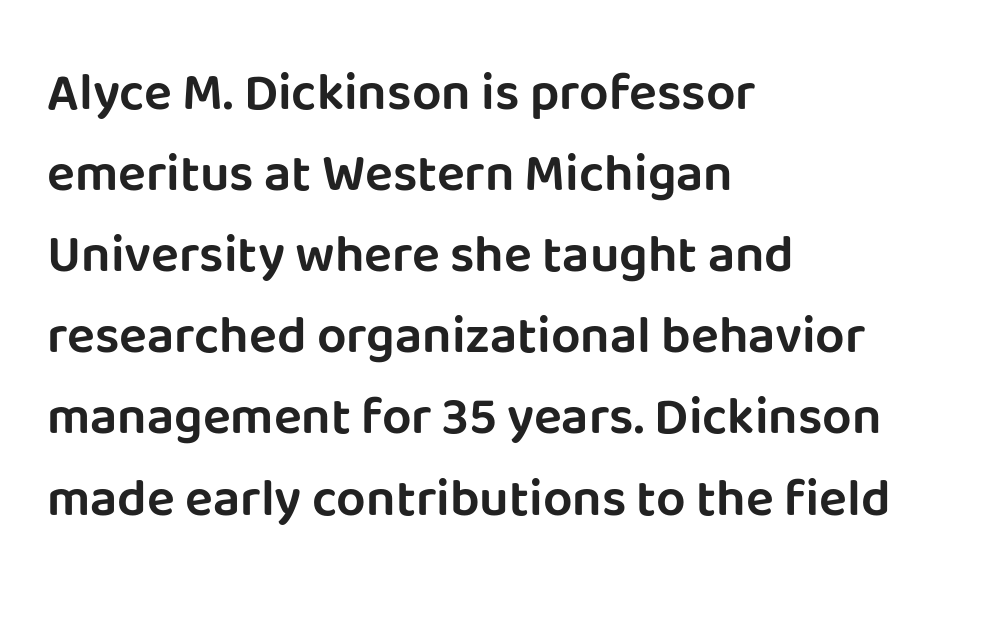
Anything drawn beneath the words? Only blank space. Successive baselines arrive at the customary interval. Each line starts at the same left margin while the right side varies. Regarding serifs, this sample does without them.
